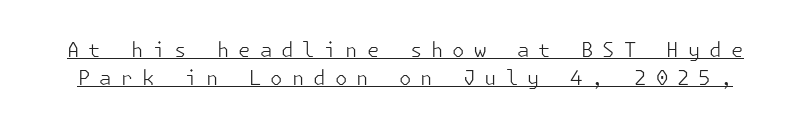
No heavy texture on the line: the type isn't bold. Vertical strokes here are truly vertical. Quick note: interline space is typical. Decoration check: the copy is underlined. Honestly, the letter spacing is so wide it's the main thing you notice.
